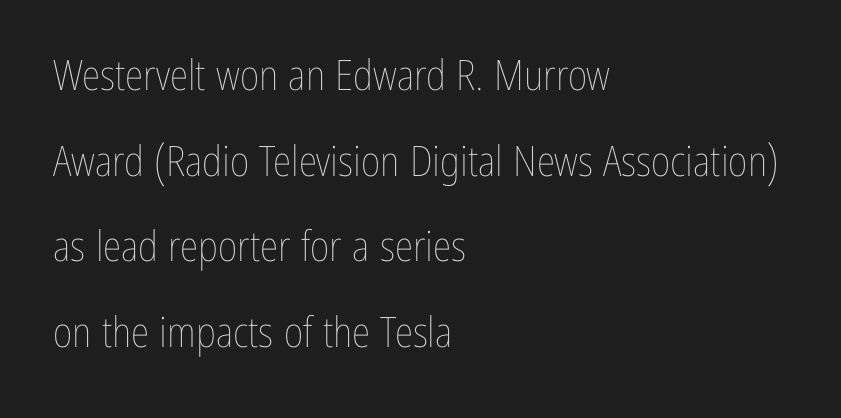
{"italic": "no", "bold": "no", "weight": "thin", "width": "condensed", "stroke_contrast": "low", "x_height": "medium", "monospaced": "no", "underline": "no", "align": "left", "line_spacing": "loose", "line_spacing_ratio": 2.04, "letter_spacing": "normal", "letter_spacing_em": 0.0, "glyph_px": 42}
